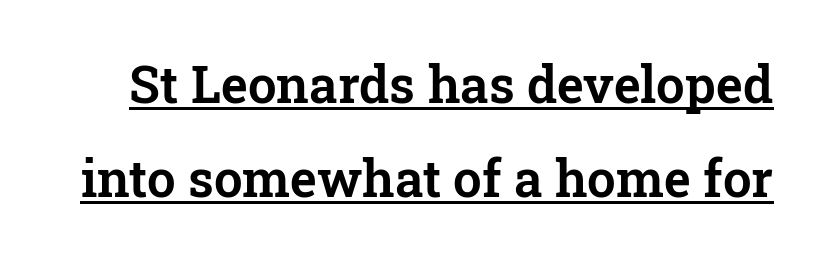
It's the straight-up-and-down kind of type. The gaps between neighbouring characters are ordinary and unremarkable. Think of a printed novel: that variable character pitch is what you see here. This sample carries an underscore along the baseline area. The passage shown is typeset with a serif family.
